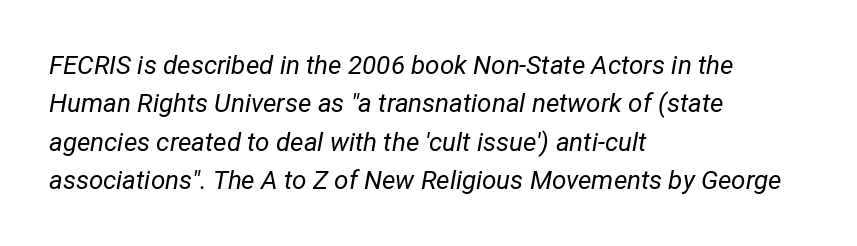
Q: Is the text bold? A: No.
Q: Is the text italic (slanted)? A: Yes, it leans right by about 12 degrees.
Q: Is the text underlined? A: No.
Q: How is the paragraph aligned? A: Left-aligned.
Q: Is the spacing between letters normal or unusually wide? A: Normal.
Q: Is the spacing between lines tight, normal or loose? A: Normal.
